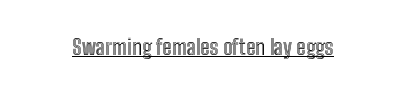
Q: Is the text italic (slanted)? A: No, it is upright.
Q: Is the text underlined? A: Yes.
Q: Is the spacing between letters normal or unusually wide? A: Normal.
